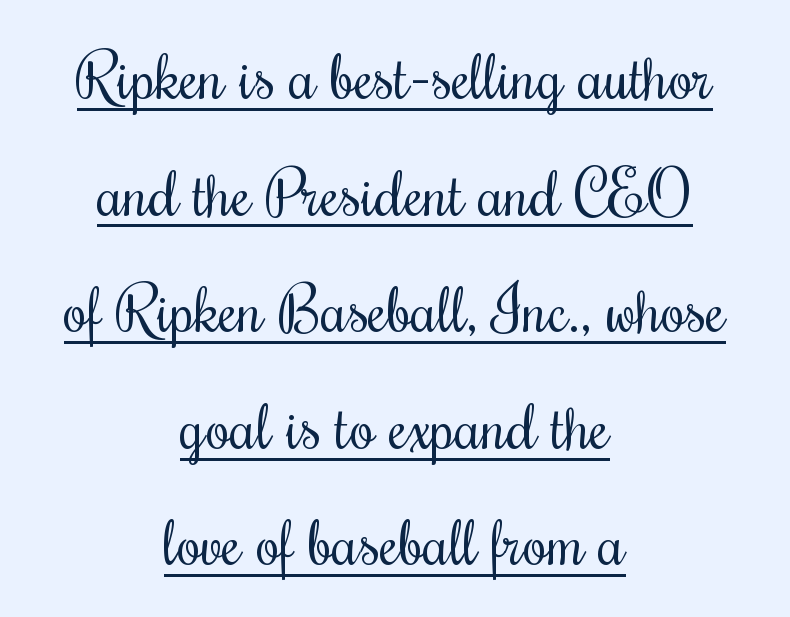
Q: Is the text bold? A: No.
Q: Is the text italic (slanted)? A: Yes.
Q: Is the typeface a serif or a sans-serif typeface? A: Serif.
Q: Is the text underlined? A: Yes.
Q: How is the paragraph aligned? A: Centered.
Q: Is the spacing between letters normal or unusually wide? A: Normal.
Q: Width (condensed, normal, or wide)? A: Condensed.
Q: Stroke contrast? A: Medium.
Q: x-height? A: Small.
Q: Monospaced? A: No.
